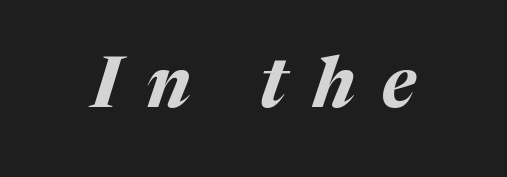
The image shows 70 px bold type, italic (leaning right); set unusually wide letter spacing (+0.38 em), not underlined; medium stroke contrast and a medium x-height.
